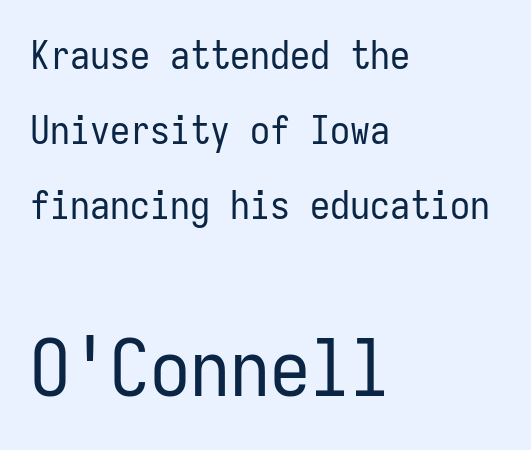
{"serif": "no", "italic": "no", "bold": "no", "weight": "regular", "width": "condensed", "stroke_contrast": "low", "x_height": "medium", "monospaced": "yes", "underline": "no", "align": "left", "line_spacing_ratio": 1.87, "letter_spacing": "normal", "letter_spacing_em": 0.0, "larger_block": "second", "size_ratio": 2.0, "glyph_px": 80}
